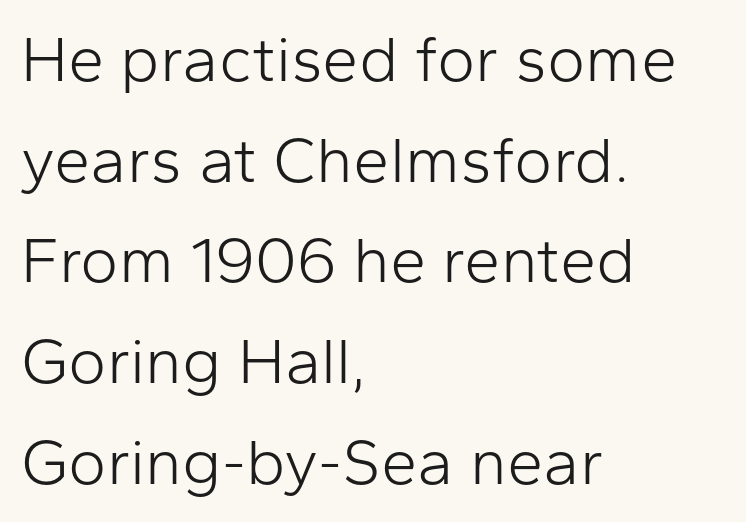
Q: Is the text bold? A: No.
Q: Is the text italic (slanted)? A: No, it is upright.
Q: Is the typeface a serif or a sans-serif typeface? A: Sans-serif.
Q: Is the text underlined? A: No.
Q: How is the paragraph aligned? A: Left-aligned.
Q: Is the spacing between letters normal or unusually wide? A: Normal.
Q: Is the spacing between lines tight, normal or loose? A: Normal.
Q: Width (condensed, normal, or wide)? A: Normal.
Q: Stroke contrast? A: Low.
Q: x-height? A: Medium.
Q: Monospaced? A: No.
